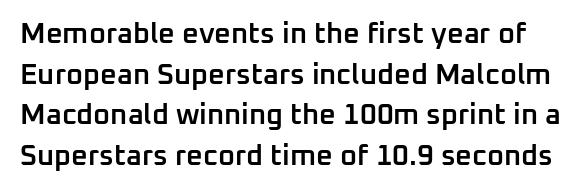
{"serif": "no", "italic": "no", "bold": "semi", "weight": "semibold", "width": "normal", "stroke_contrast": "low", "x_height": "medium", "monospaced": "no", "underline": "no", "line_spacing": "normal", "line_spacing_ratio": 1.4, "letter_spacing": "normal", "letter_spacing_em": 0.0, "glyph_px": 29}
